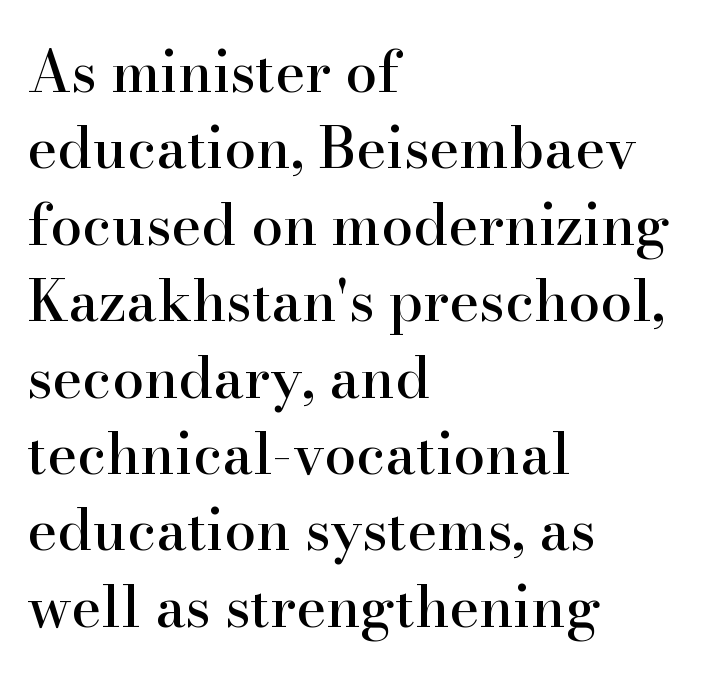
{"serif": "yes", "italic": "no", "width": "normal", "stroke_contrast": "high", "x_height": "small", "monospaced": "no", "underline": "no", "align": "left", "line_spacing": "normal", "line_spacing_ratio": 1.34, "letter_spacing": "normal", "letter_spacing_em": 0.0, "glyph_px": 57}
